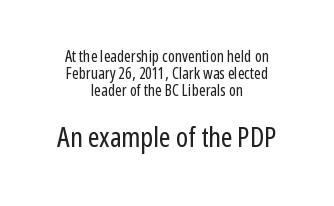
In this sample the second text group is rendered at the bigger scale. The designer dialed line spacing down below the default. This is the regular roman posture of the typeface. Glyph-to-glyph distance matches everyday printed text. The font family rendered here belongs to the sans-serif group. The specimen omits any rule beneath the text block's lines.
